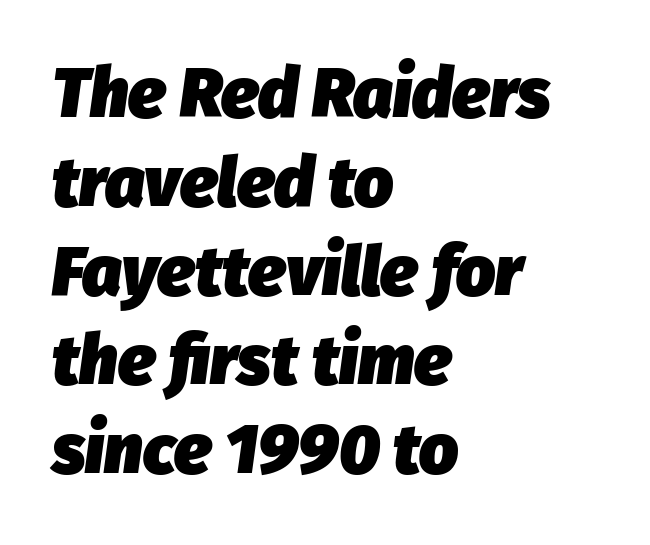
Q: Is the text bold? A: Yes.
Q: Is the text italic (slanted)? A: Yes, it leans right by about 8 degrees.
Q: Is the text underlined? A: No.
Q: How is the paragraph aligned? A: Left-aligned.
Q: Is the spacing between letters normal or unusually wide? A: Normal.
Q: Is the spacing between lines tight, normal or loose? A: Normal.
Q: Width (condensed, normal, or wide)? A: Normal.
Q: Stroke contrast? A: Low.
Q: x-height? A: Medium.
Q: Monospaced? A: No.
